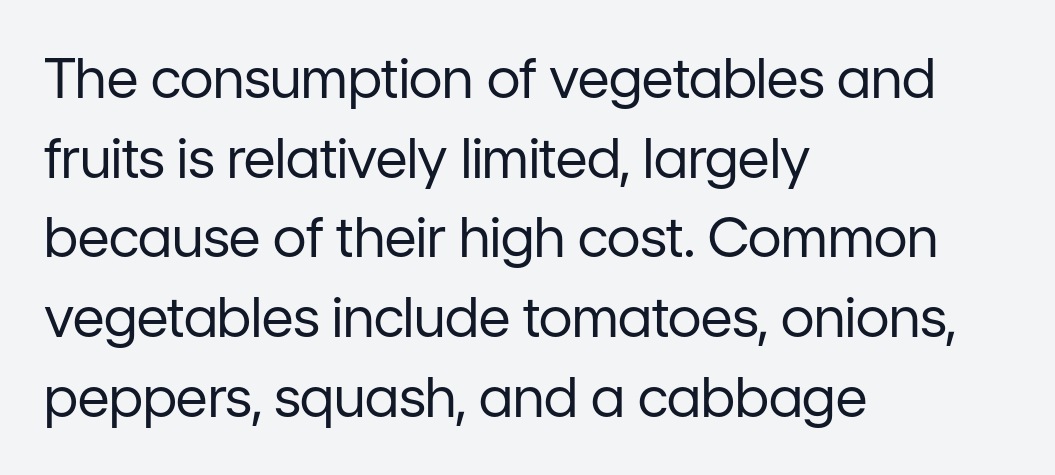
Q: Is the text bold? A: No.
Q: Is the text italic (slanted)? A: No, it is upright.
Q: Is the typeface a serif or a sans-serif typeface? A: Sans-serif.
Q: Is the text underlined? A: No.
Q: How is the paragraph aligned? A: Left-aligned.
Q: Is the spacing between letters normal or unusually wide? A: Normal.
Q: Is the spacing between lines tight, normal or loose? A: Normal.
Q: Width (condensed, normal, or wide)? A: Normal.
Q: Stroke contrast? A: Low.
Q: x-height? A: Medium.
Q: Monospaced? A: No.
